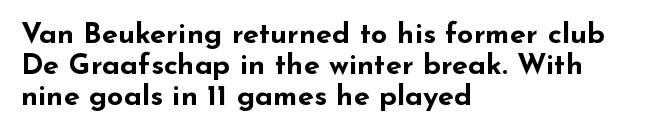
The image shows 29 px bold, wide sans-serif type, upright; set left-aligned, tight line spacing (1.07x), normal letter spacing, not underlined; low stroke contrast and a small x-height.
